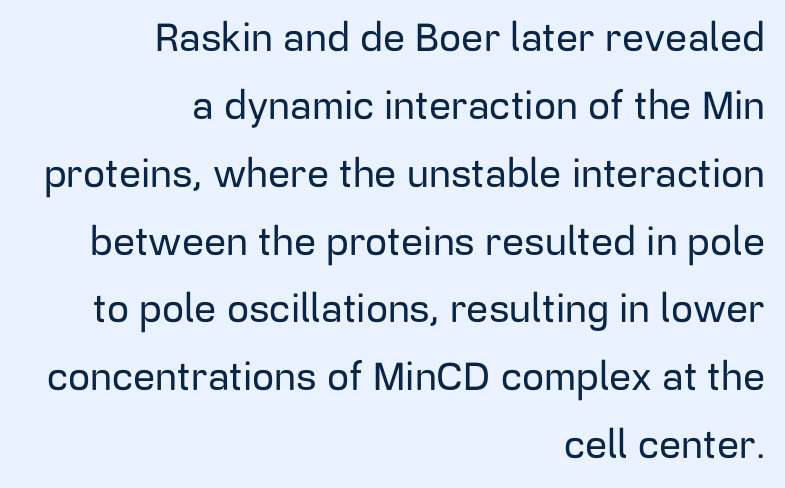
The characters display no serif detailing; their extremities are plain. Think of a printed novel: that variable character pitch is what you see here. The ragged edge is on the left, which tells us the setting is flush right. Descender tails drop into unmarked territory.
